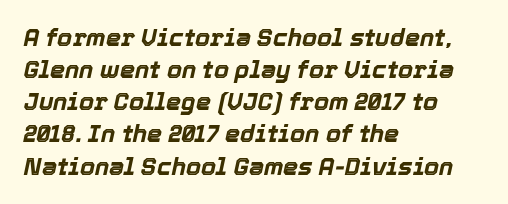
Quick note: interline space is typical. Weight: bold. These lines were composed using italics. This sample uses plain, unmodified letter spacing.
